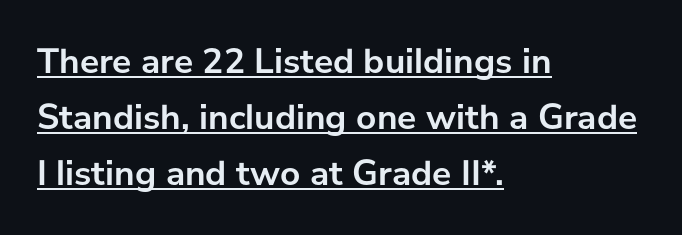
{"serif": "no", "italic": "no", "bold": "yes", "weight": "semibold", "width": "normal", "stroke_contrast": "low", "x_height": "medium", "monospaced": "no", "underline": "yes", "align": "left", "line_spacing": "normal", "line_spacing_ratio": 1.55, "letter_spacing": "normal", "letter_spacing_em": 0.0, "glyph_px": 36}
